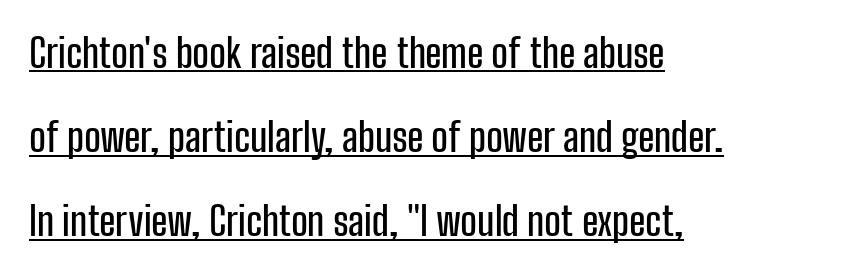
The image shows 39 px condensed sans-serif type, upright; set left-aligned, loose line spacing (2.16x), normal letter spacing, underlined; low stroke contrast and a medium x-height.
